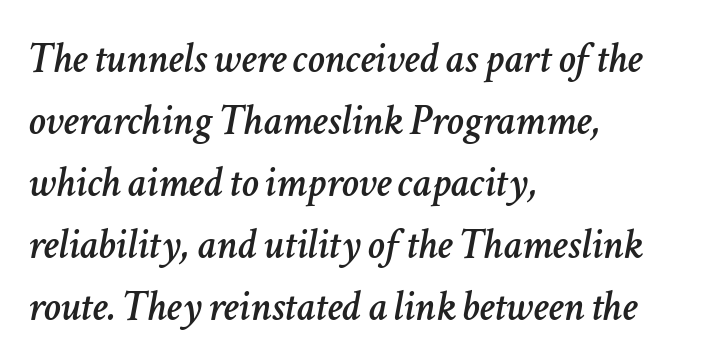
{"italic": "yes", "lean": "right", "slant_degrees": 11, "width": "normal", "stroke_contrast": "low", "x_height": "medium", "monospaced": "no", "underline": "no", "align": "left", "line_spacing": "normal", "line_spacing_ratio": 1.44, "letter_spacing": "normal", "letter_spacing_em": 0.0, "glyph_px": 43}
